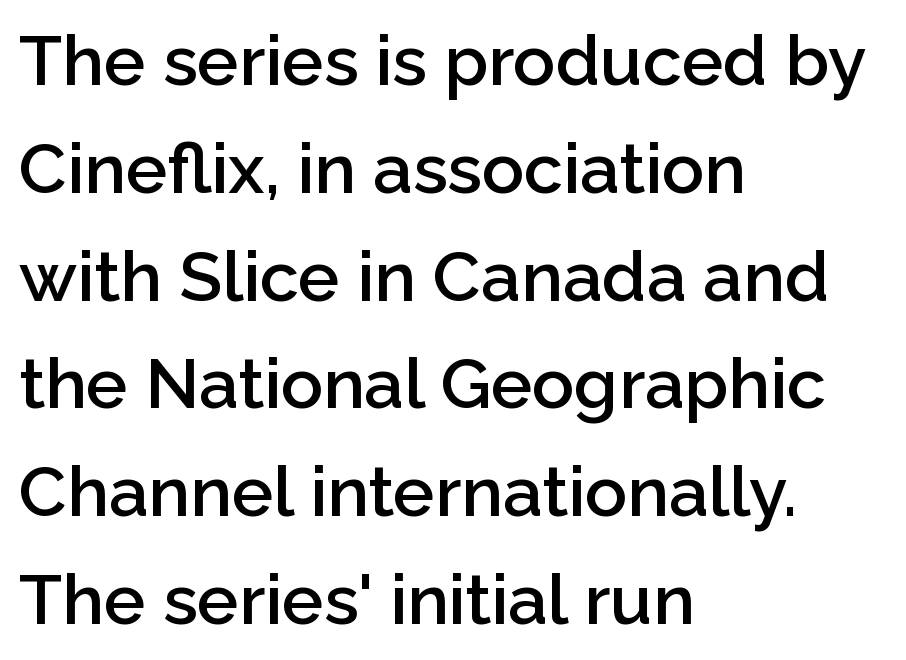
{"serif": "no", "italic": "no", "bold": "semi", "weight": "semibold", "width": "normal", "stroke_contrast": "low", "x_height": "medium", "monospaced": "no", "underline": "no", "align": "left", "line_spacing": "normal", "line_spacing_ratio": 1.54, "letter_spacing": "normal", "letter_spacing_em": 0.0, "glyph_px": 70}
